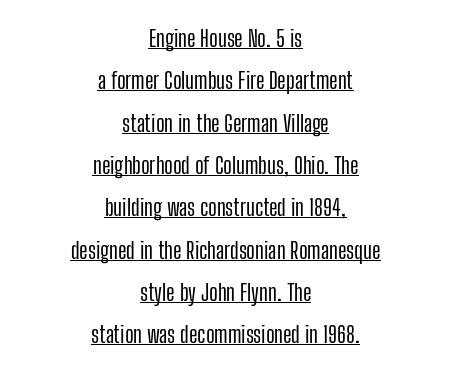
You can see a thin bar hugging the bottom of the glyphs. The tracking reads as untouched default to a designer's eye. Characters remain perfectly vertical along every line. These lines are centered, leaving both edges ragged.
